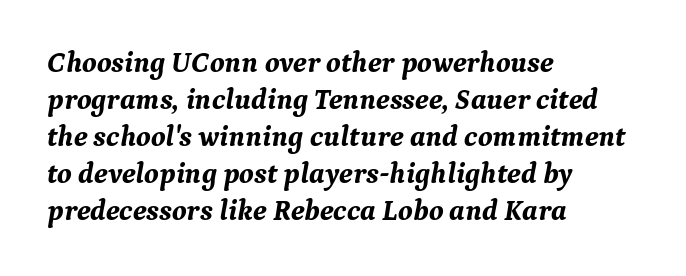
{"serif": "yes", "italic": "yes", "lean": "right", "slant_degrees": 9, "bold": "yes", "weight": "bold", "width": "normal", "stroke_contrast": "medium", "x_height": "medium", "monospaced": "no", "underline": "no", "align": "left", "line_spacing": "normal", "line_spacing_ratio": 1.28, "letter_spacing": "normal", "letter_spacing_em": 0.0, "glyph_px": 29}
